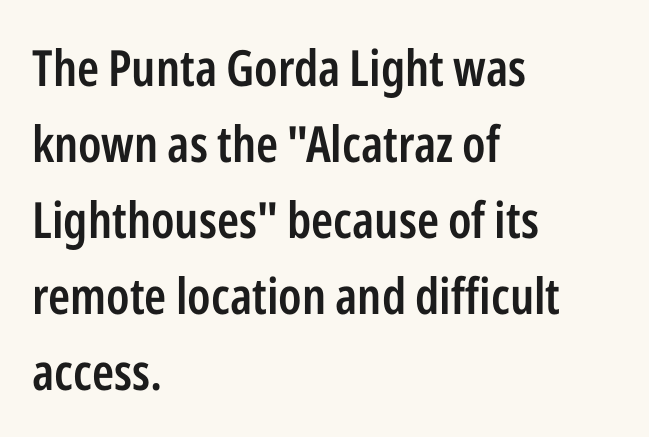
The image shows 50 px semibold, condensed sans-serif type, upright; set left-aligned, normal line spacing (1.52x), normal letter spacing, not underlined; low stroke contrast and a medium x-height.
